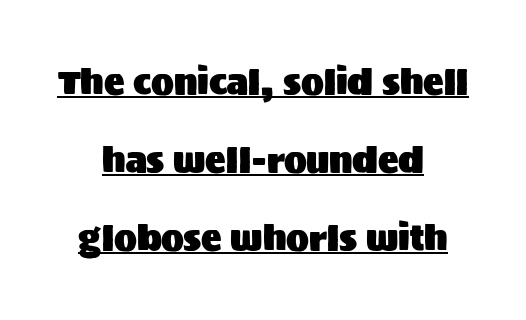
{"serif": "no", "italic": "no", "width": "normal", "stroke_contrast": "medium", "x_height": "large", "monospaced": "no", "underline": "yes", "align": "center", "line_spacing": "loose", "line_spacing_ratio": 2.29, "letter_spacing": "normal", "letter_spacing_em": 0.0, "glyph_px": 34}
